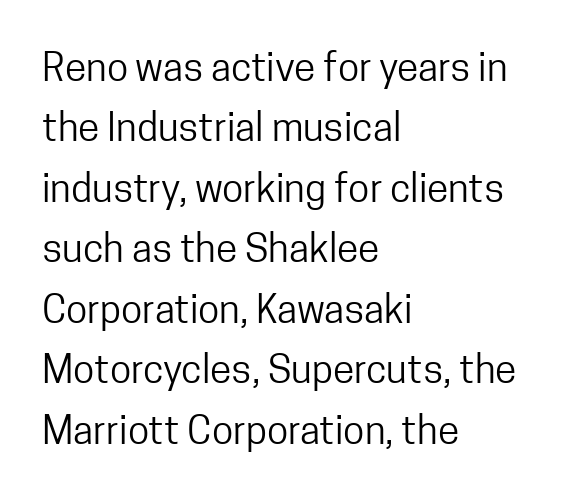
{"serif": "no", "italic": "no", "bold": "no", "weight": "regular", "width": "condensed", "stroke_contrast": "low", "x_height": "medium", "monospaced": "no", "underline": "no", "align": "left", "line_spacing": "normal", "line_spacing_ratio": 1.55, "letter_spacing": "normal", "letter_spacing_em": 0.0, "glyph_px": 39}
